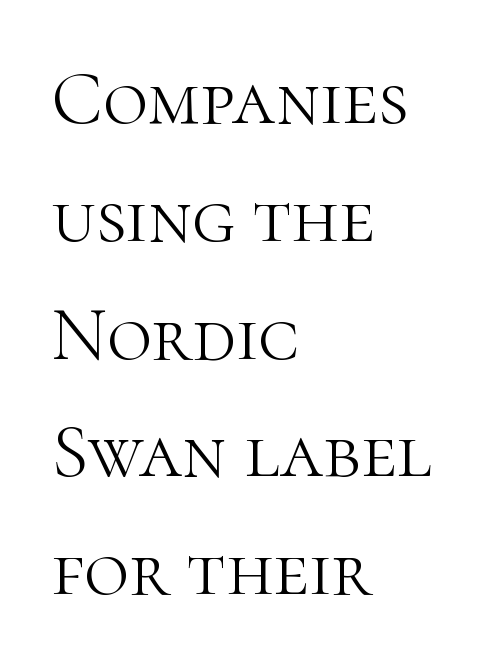
Q: Is the text bold? A: No.
Q: Is the text italic (slanted)? A: No, it is upright.
Q: Is the typeface a serif or a sans-serif typeface? A: Serif.
Q: Is the text underlined? A: No.
Q: How is the paragraph aligned? A: Left-aligned.
Q: Is the spacing between letters normal or unusually wide? A: Normal.
Q: Is the spacing between lines tight, normal or loose? A: Normal.
Q: Width (condensed, normal, or wide)? A: Normal.
Q: Stroke contrast? A: High.
Q: x-height? A: Medium.
Q: Monospaced? A: No.
